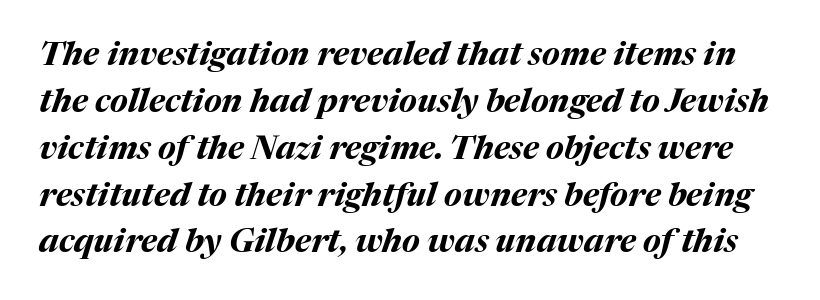
{"italic": "yes", "lean": "right", "slant_degrees": 17, "bold": "yes", "weight": "bold", "width": "normal", "stroke_contrast": "medium", "x_height": "medium", "monospaced": "no", "underline": "no", "line_spacing": "normal", "line_spacing_ratio": 1.42, "letter_spacing": "normal", "letter_spacing_em": 0.0, "glyph_px": 33}
